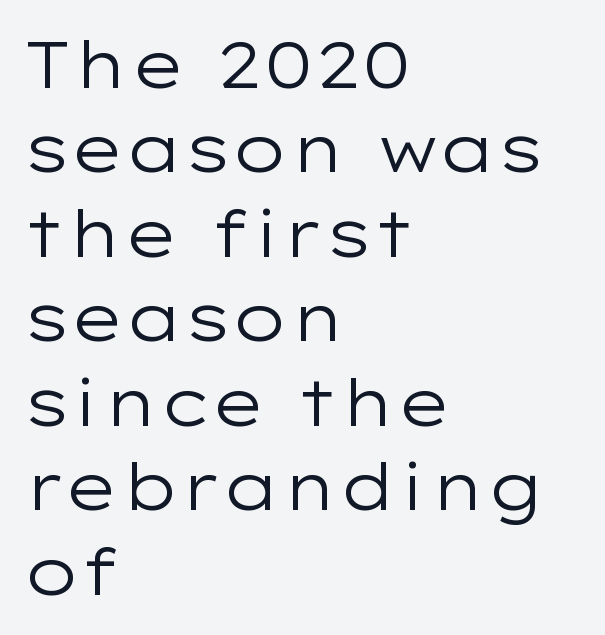
The image shows 65 px regular-weight, wide sans-serif type, upright; set left-aligned, normal line spacing (1.3x), normal letter spacing, not underlined; low stroke contrast and a medium x-height.
